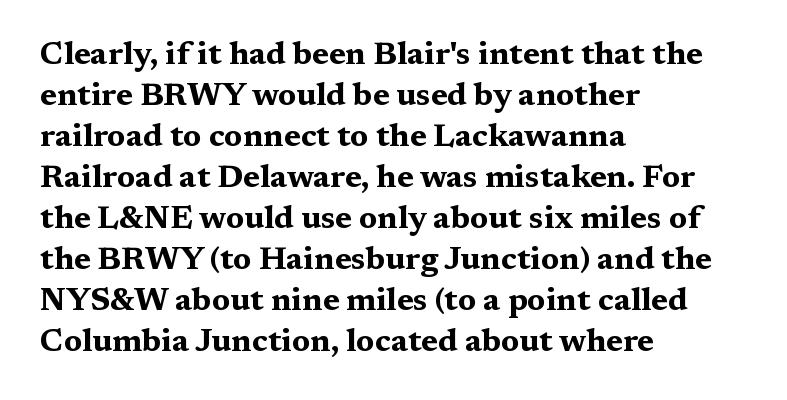
Q: Is the text bold? A: Yes.
Q: Is the text italic (slanted)? A: No, it is upright.
Q: Is the typeface a serif or a sans-serif typeface? A: Serif.
Q: Is the text underlined? A: No.
Q: How is the paragraph aligned? A: Left-aligned.
Q: Is the spacing between letters normal or unusually wide? A: Normal.
Q: Is the spacing between lines tight, normal or loose? A: Normal.
Q: Width (condensed, normal, or wide)? A: Wide.
Q: Stroke contrast? A: Medium.
Q: x-height? A: Medium.
Q: Monospaced? A: No.
